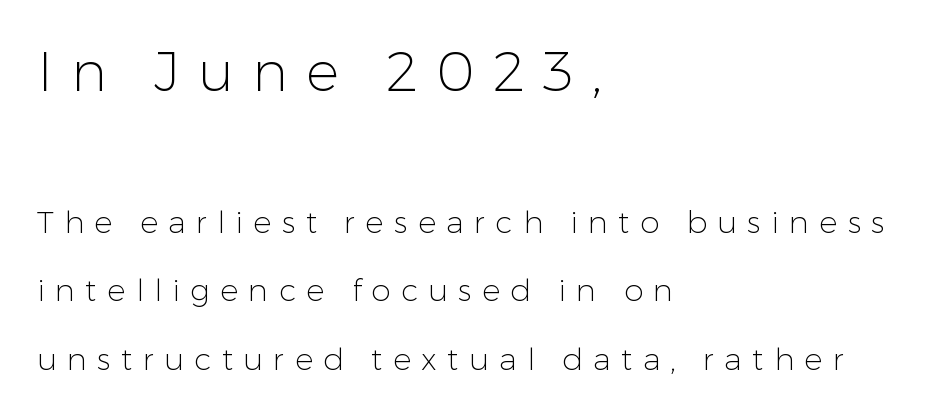
{"serif": "no", "italic": "no", "bold": "no", "weight": "light", "width": "normal", "stroke_contrast": "low", "x_height": "medium", "monospaced": "no", "underline": "no", "align": "left", "line_spacing": "loose", "line_spacing_ratio": 2.21, "letter_spacing": "wide", "letter_spacing_em": 0.33, "larger_block": "first", "size_ratio": 1.77, "glyph_px": 55}
